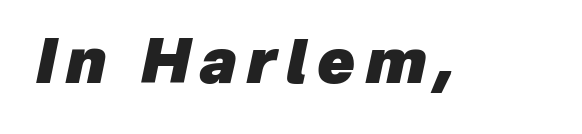
The image shows 61 px heavy type, italic (leaning right); set not underlined; low stroke contrast and a medium x-height.
